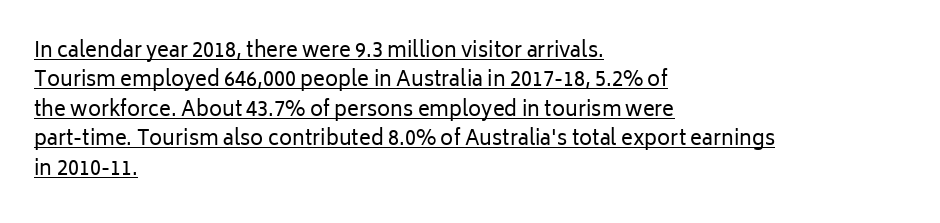
Q: Is the text bold? A: No.
Q: Is the text italic (slanted)? A: No, it is upright.
Q: Is the text underlined? A: Yes.
Q: How is the paragraph aligned? A: Left-aligned.
Q: Is the spacing between letters normal or unusually wide? A: Normal.
Q: Is the spacing between lines tight, normal or loose? A: Normal.
